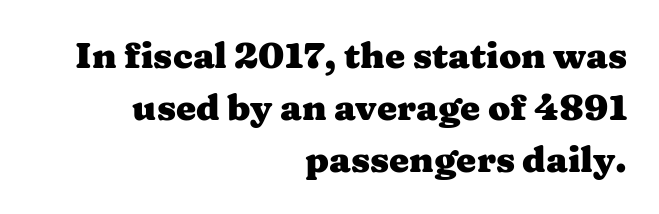
Q: Is the text bold? A: Yes.
Q: Is the text italic (slanted)? A: No, it is upright.
Q: Is the typeface a serif or a sans-serif typeface? A: Serif.
Q: Is the text underlined? A: No.
Q: How is the paragraph aligned? A: Right-aligned.
Q: Is the spacing between letters normal or unusually wide? A: Normal.
Q: Is the spacing between lines tight, normal or loose? A: Normal.
Q: Width (condensed, normal, or wide)? A: Wide.
Q: Stroke contrast? A: Medium.
Q: x-height? A: Medium.
Q: Monospaced? A: No.
